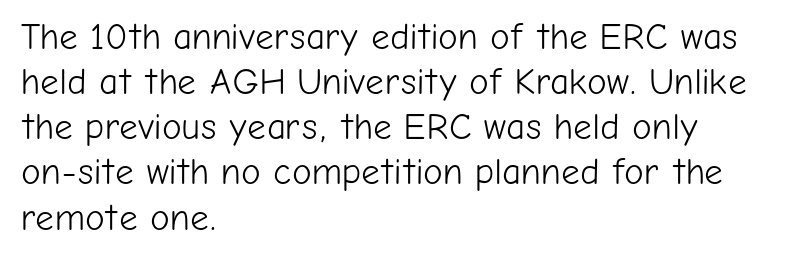
Regarding serifs, this sample does without them. The strokes carry an ordinary text weight at most. Each letter keeps its own natural width here, so spacing adapts to shape. Posture: upright roman. Tracking here is standard; glyphs follow each other at the usual distance.
